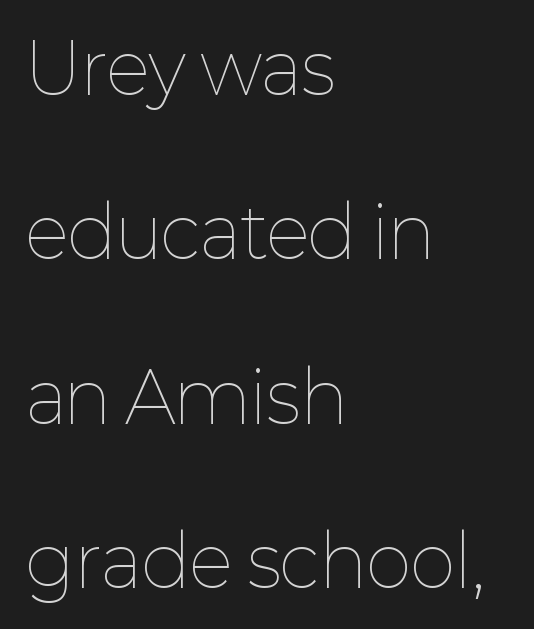
Q: Is the text bold? A: No.
Q: Is the text italic (slanted)? A: No, it is upright.
Q: Is the text underlined? A: No.
Q: How is the paragraph aligned? A: Left-aligned.
Q: Is the spacing between letters normal or unusually wide? A: Normal.
Q: Is the spacing between lines tight, normal or loose? A: Loose.
Q: Width (condensed, normal, or wide)? A: Normal.
Q: Stroke contrast? A: Low.
Q: x-height? A: Medium.
Q: Monospaced? A: No.
